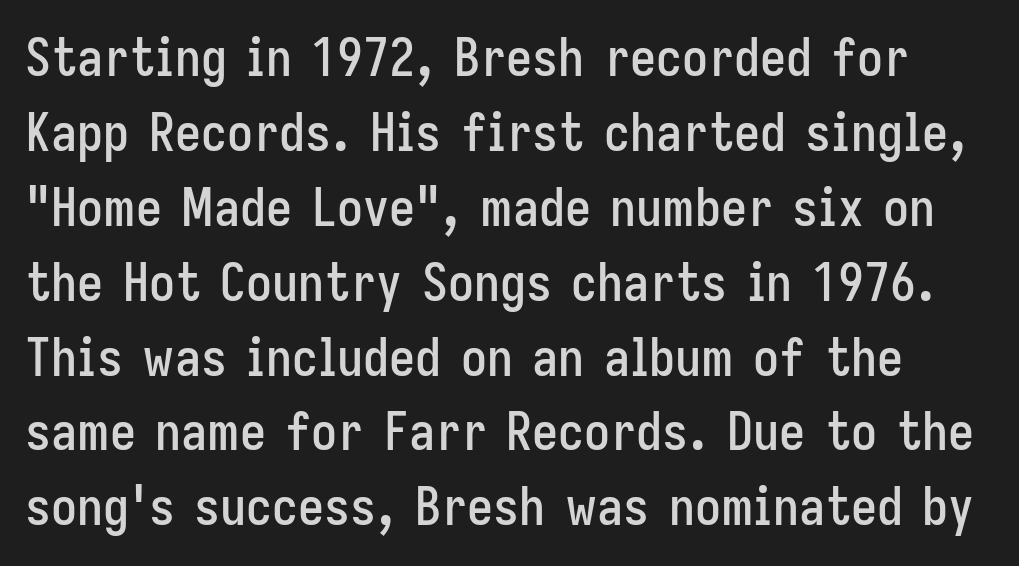
{"serif": "no", "italic": "no", "width": "condensed", "stroke_contrast": "low", "x_height": "medium", "monospaced": "no", "underline": "no", "line_spacing": "normal", "line_spacing_ratio": 1.44, "letter_spacing": "normal", "letter_spacing_em": 0.0, "glyph_px": 52}
